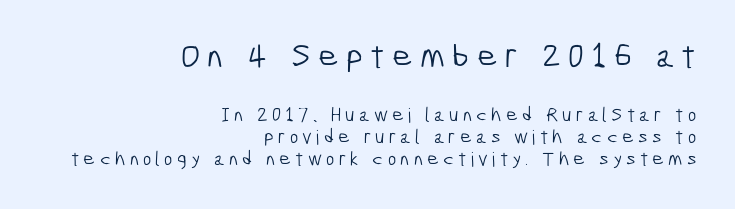
Q: Is the text bold? A: No.
Q: Is the typeface a serif or a sans-serif typeface? A: Sans-serif.
Q: Is the text underlined? A: No.
Q: How is the paragraph aligned? A: Right-aligned.
Q: Is the spacing between letters normal or unusually wide? A: Unusually wide.
Q: Is the spacing between lines tight, normal or loose? A: Tight.
Q: Which block of text is set in a larger size, the first (top) or the second (bottom)? A: The first (top) one.
Q: Width (condensed, normal, or wide)? A: Condensed.
Q: Stroke contrast? A: Low.
Q: x-height? A: Medium.
Q: Monospaced? A: No.
